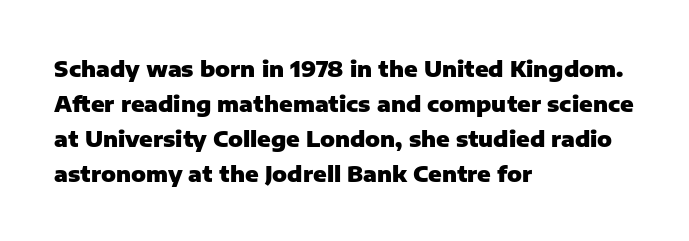
The image shows 22 px bold type, upright; set left-aligned, normal line spacing (1.59x), normal letter spacing, not underlined.
